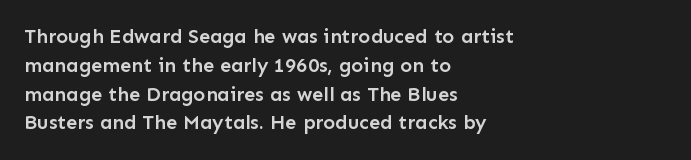
Anything drawn beneath the words? Only blank space. The line-height multiplier appears to be the usual default. Rendered with straight, roman letterforms. Each word holds together tightly as a unit, with standard inter-letter gaps. Every letter is mildly thick-stroked: semibold rather than bold. The paragraph has a hard left edge and a soft right edge.
